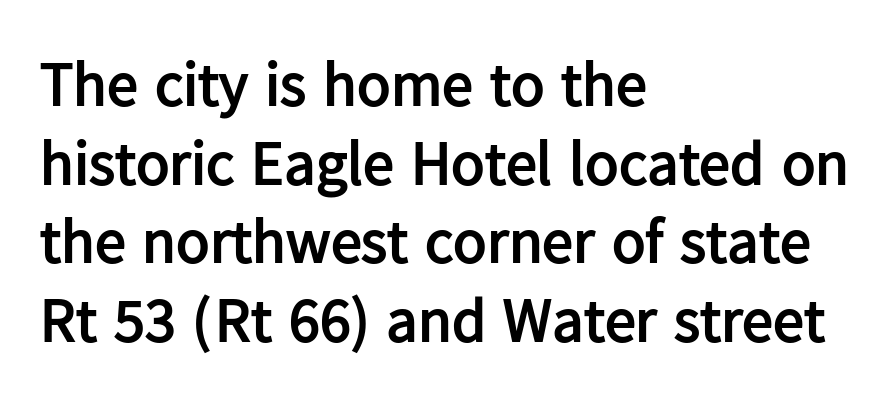
Q: Is the text bold? A: Yes.
Q: Is the text italic (slanted)? A: No, it is upright.
Q: Is the typeface a serif or a sans-serif typeface? A: Sans-serif.
Q: Is the text underlined? A: No.
Q: How is the paragraph aligned? A: Left-aligned.
Q: Is the spacing between letters normal or unusually wide? A: Normal.
Q: Is the spacing between lines tight, normal or loose? A: Normal.
Q: Width (condensed, normal, or wide)? A: Normal.
Q: Stroke contrast? A: Low.
Q: x-height? A: Medium.
Q: Monospaced? A: No.
